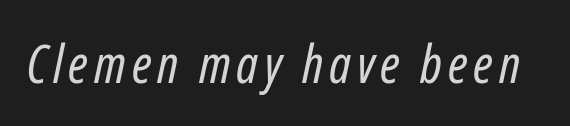
Is the type slanted? Yes — the strokes lean at a clear angle. The strokes carry an ordinary text weight at most. Descender tails drop into unmarked territory. Is this a fixed-width face? No — the glyphs have proportional, varying widths.
